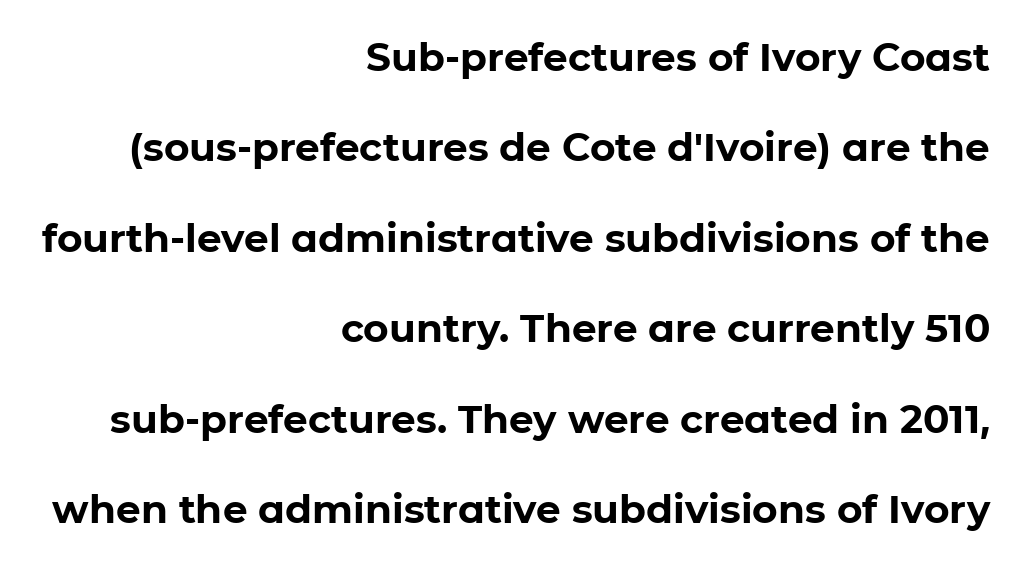
{"serif": "no", "italic": "no", "bold": "yes", "weight": "bold", "width": "normal", "stroke_contrast": "low", "x_height": "medium", "monospaced": "no", "underline": "no", "align": "right", "line_spacing": "loose", "line_spacing_ratio": 2.32, "letter_spacing": "normal", "letter_spacing_em": 0.0, "glyph_px": 39}
